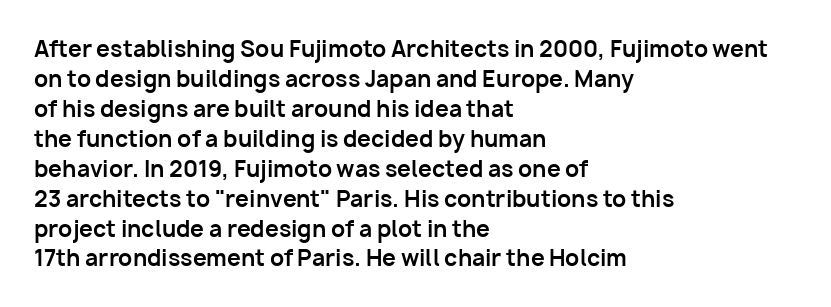
The image shows 22 px bold type, upright; set left-aligned, normal line spacing (1.36x), normal letter spacing, not underlined.
